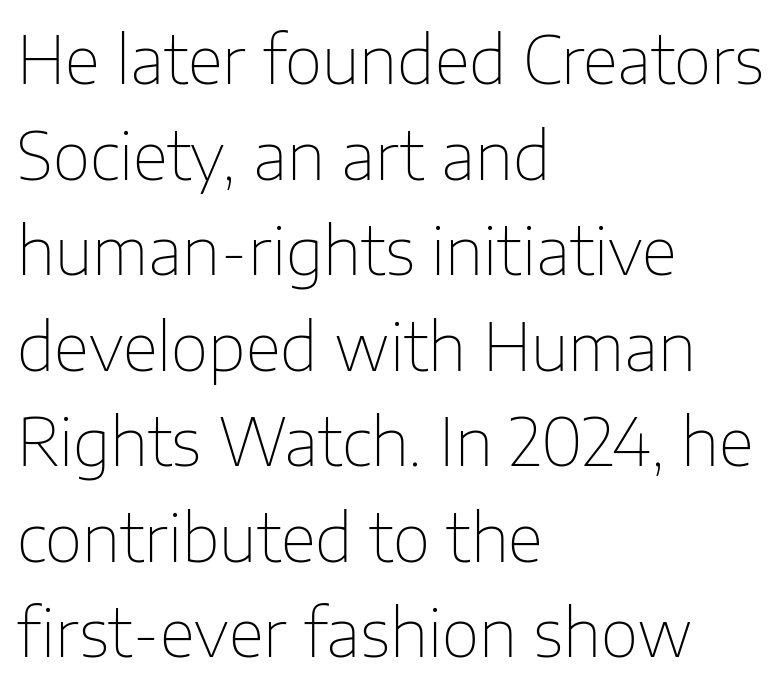
Each letter keeps its own natural width here, so spacing adapts to shape. Here the glyphs are tracked normally, forming tight word shapes. Reading down the column, the eye jumps a familiar distance to each next line. The passage is arranged the way most books set body copy — flush left. Heft: none added — not bold.
